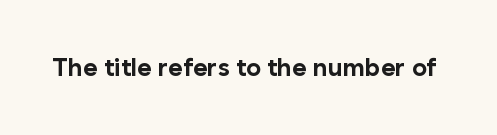
Underlining? Definitely not there. Strong, thick strokes mark this as bold type. This sample uses an upright cut, with every glyph sitting square on the baseline. A typesetter would call this zero additional tracking.
